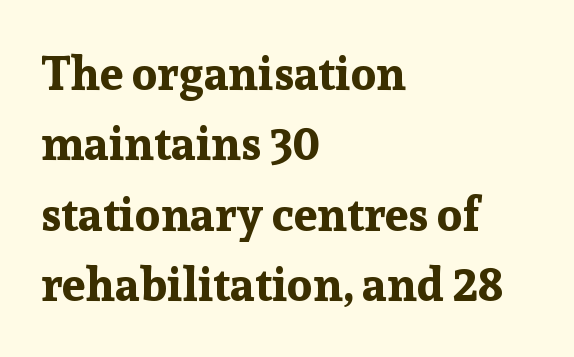
The typeface chosen for these lines features serifs. Whoever set this chose a conventional vertical rhythm. The space beneath each line is pristine and unruled. Varying glyph widths throughout — classic text-font behaviour. Summary of weight: heavy, a full bold.
